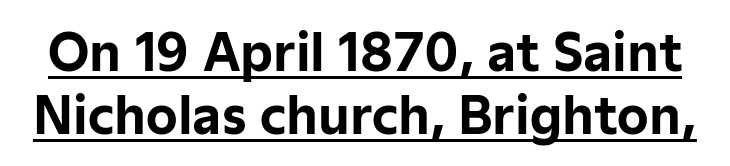
Italic: no, the glyphs are upright roman. Serifs: no, the terminals of the letterforms are clean. A rule runs beneath these lines of type. The rendering keeps characters at their native spacing. Here the designer chose a conventional face with non-uniform glyph widths.
